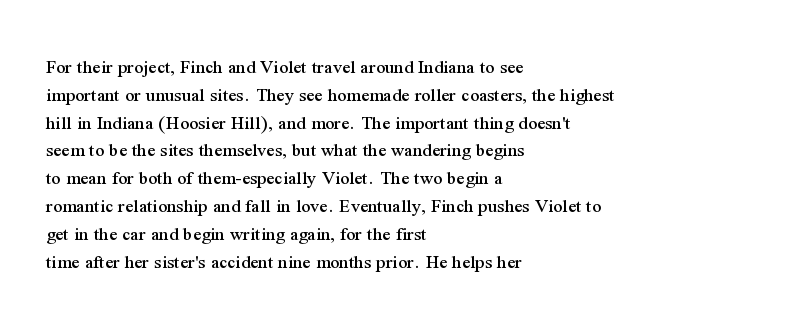
Ordinary non-slanted type is in use. If you drew a ruler down the left edge, every line would touch it. Underlining? Definitely not there. Rows of type keep a routine distance in the vertical direction. Observe the ordinary spacing: letters are neighbours, not strangers.
